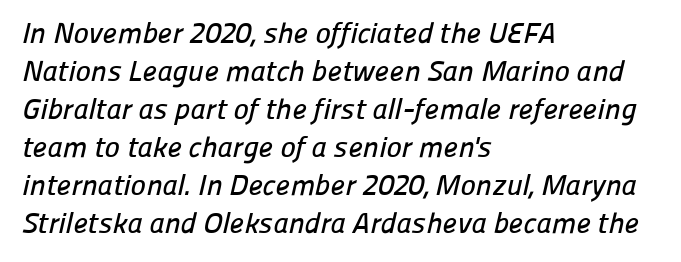
Is this a sans? Yes — the strokes have no serifs. Caption: multi-line text, flush left, ragged right. The rendering uses natural spacing where letterforms have individual widths. Characters follow at the spacing the type designer built in. The zone under the glyphs is completely vacant. Normally led — the rows are evenly, conventionally spaced.
